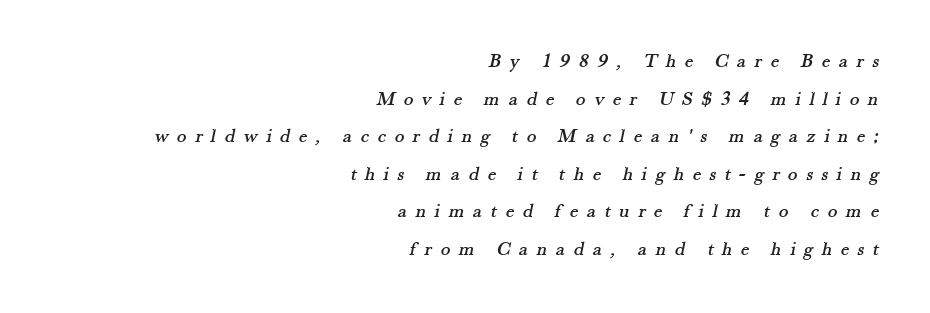
{"underline": "no", "align": "right", "line_spacing_ratio": 1.88, "letter_spacing": "wide", "letter_spacing_em": 0.43, "glyph_px": 20}
